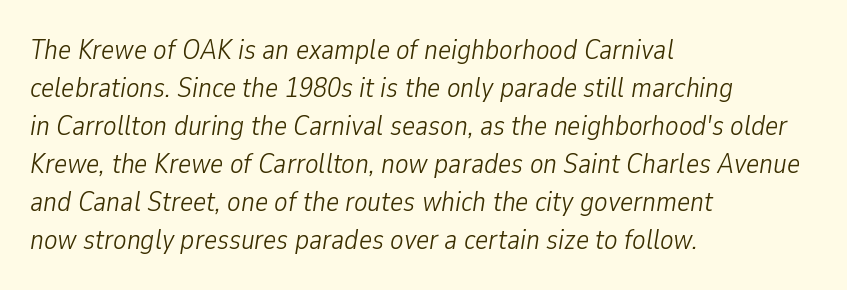
Q: Is the text bold? A: No.
Q: Is the text italic (slanted)? A: Yes, it leans right by about 9 degrees.
Q: Is the text underlined? A: No.
Q: How is the paragraph aligned? A: Left-aligned.
Q: Is the spacing between letters normal or unusually wide? A: Normal.
Q: Is the spacing between lines tight, normal or loose? A: Normal.
Q: Width (condensed, normal, or wide)? A: Condensed.
Q: Stroke contrast? A: Low.
Q: x-height? A: Medium.
Q: Monospaced? A: No.
